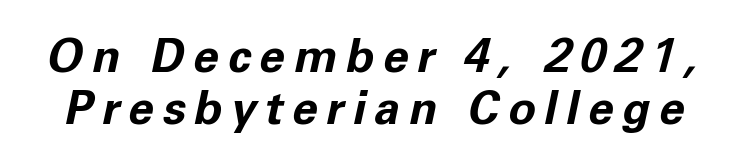
Leading: reduced. Looking at the ascenders, they clearly lean. Each letter keeps its own natural width here, so spacing adapts to shape. Descenders are the only things crossing below the line. Strokes here are thick enough to call this a true bold.
